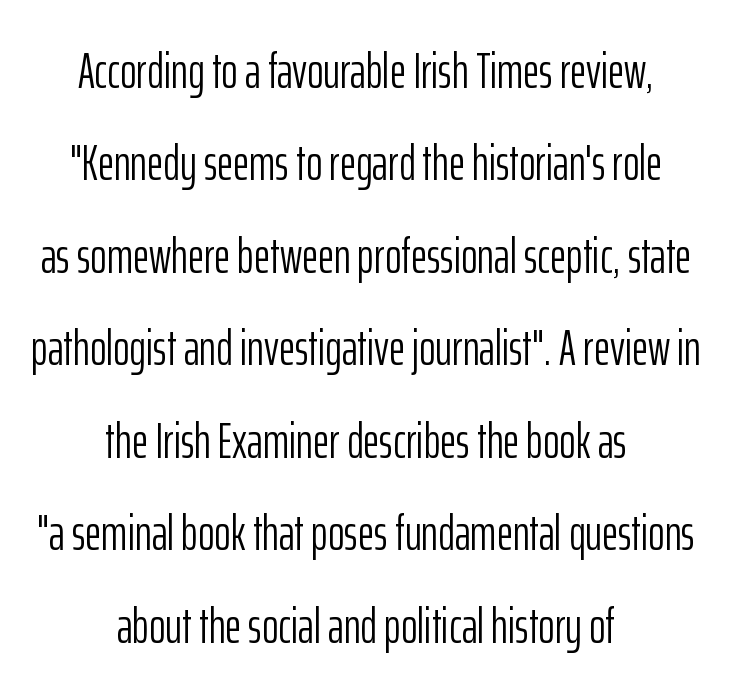
Q: Is the text bold? A: No.
Q: Is the text italic (slanted)? A: No, it is upright.
Q: Is the typeface a serif or a sans-serif typeface? A: Sans-serif.
Q: Is the text underlined? A: No.
Q: How is the paragraph aligned? A: Centered.
Q: Is the spacing between letters normal or unusually wide? A: Normal.
Q: Width (condensed, normal, or wide)? A: Condensed.
Q: Stroke contrast? A: Low.
Q: x-height? A: Medium.
Q: Monospaced? A: No.
